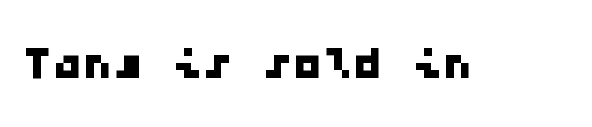
Tracking here is standard; glyphs follow each other at the usual distance. Type style note: lacks serifs. The face used here is monospaced, like something from a code editor. The string is rendered with underlining switched off.
